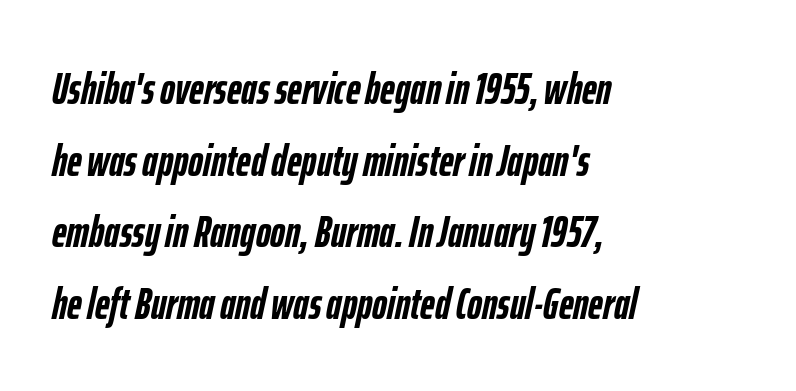
The lines are quadded left. Does the weight exceed regular? Yes, all the way to bold. Honestly, there is no underline to notice here at all. Character widths vary here, with narrow letters taking less room than wide ones.
